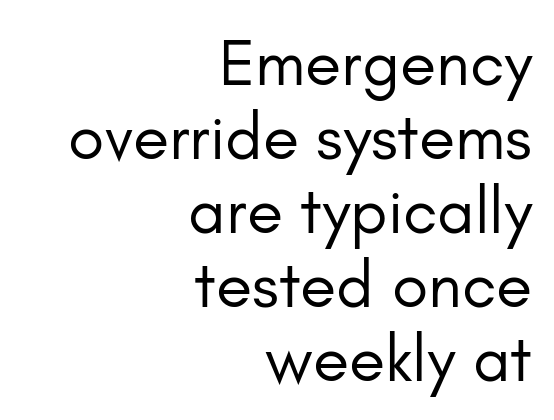
Do the characters align in a grid? No, the font is proportional. The lines are packed closely together with very little leading. The glyphs are unaccompanied by any horizontal stroke below them. Nope, not italic — everything's standing straight. A sans-serif font was chosen for this passage. Is this a heavy cut? Hardly; it is regular or lighter.
